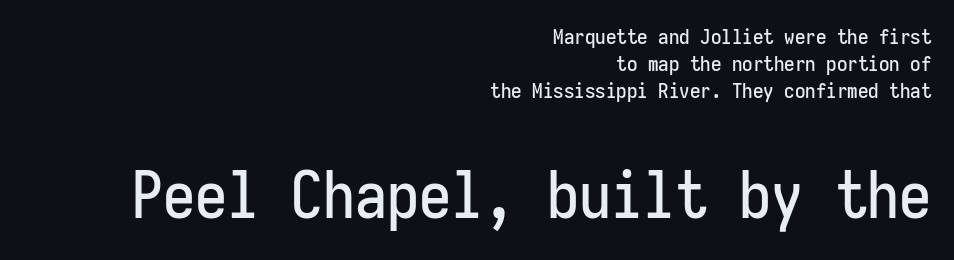
Right-aligned paragraph, ragged on the left. These lines keep a tight, regular rhythm from letter to letter. Each letter's strokes conclude bluntly, with no projecting serifs. Does the leading feel generous? No, just average. This is the regular roman posture of the typeface.
